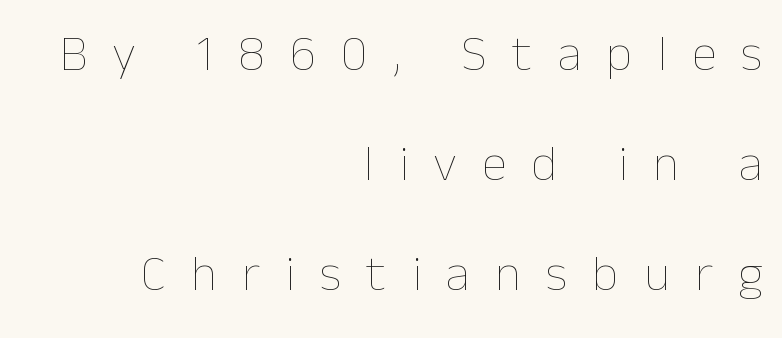
The tracking jumps out immediately: characters are airy and widely separated. These lines stack with their right ends in a neat column. Think of a printed novel: that variable character pitch is what you see here. Reading down the column, the eye jumps a long way to each next line.
